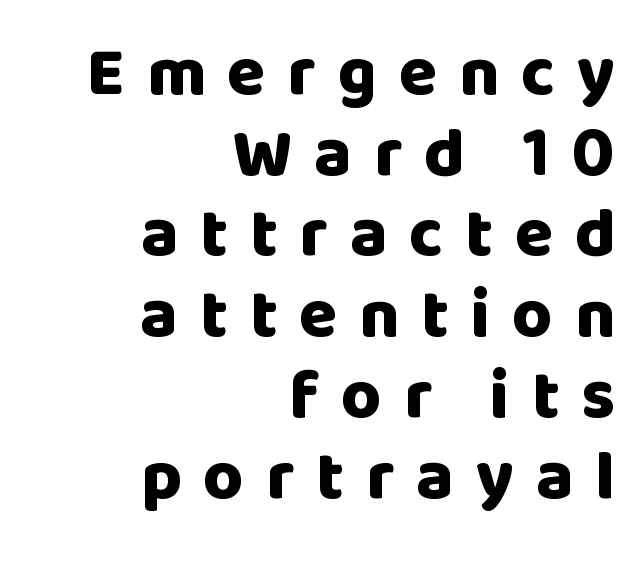
The image shows 69 px heavy sans-serif type, upright; set right-aligned, line spacing 1.17x, unusually wide letter spacing (+0.32 em), not underlined; low stroke contrast and a large x-height.
